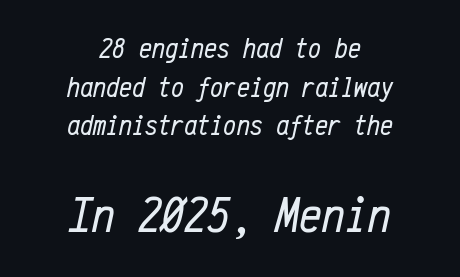
Q: Is the text bold? A: No.
Q: Is the text italic (slanted)? A: Yes, it leans right by about 12 degrees.
Q: Is the text underlined? A: No.
Q: How is the paragraph aligned? A: Centered.
Q: Is the spacing between letters normal or unusually wide? A: Normal.
Q: Is the spacing between lines tight, normal or loose? A: Normal.
Q: Which block of text is set in a larger size, the first (top) or the second (bottom)? A: The second (bottom) one.
Q: Width (condensed, normal, or wide)? A: Condensed.
Q: Stroke contrast? A: Low.
Q: x-height? A: Medium.
Q: Monospaced? A: Yes.
